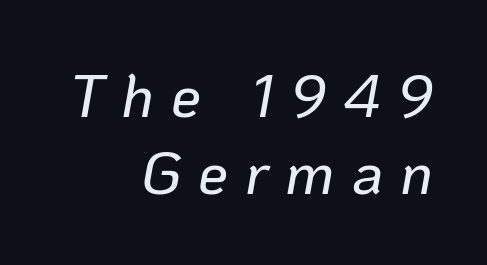
The image shows 60 px text type, italic (leaning right); set right-aligned, normal line spacing (1.29x), unusually wide letter spacing (+0.28 em), not underlined; low stroke contrast and a medium x-height.
